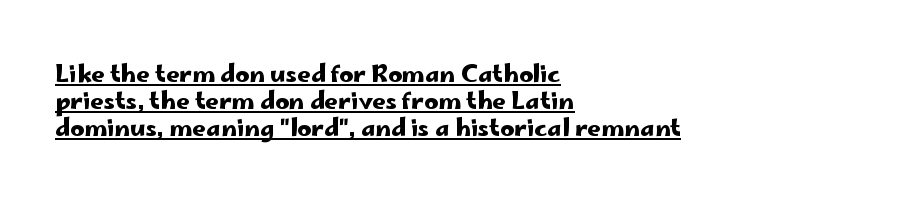
Q: Is the text italic (slanted)? A: No, it is upright.
Q: Is the text underlined? A: Yes.
Q: How is the paragraph aligned? A: Left-aligned.
Q: Is the spacing between letters normal or unusually wide? A: Normal.
Q: Is the spacing between lines tight, normal or loose? A: Tight.
